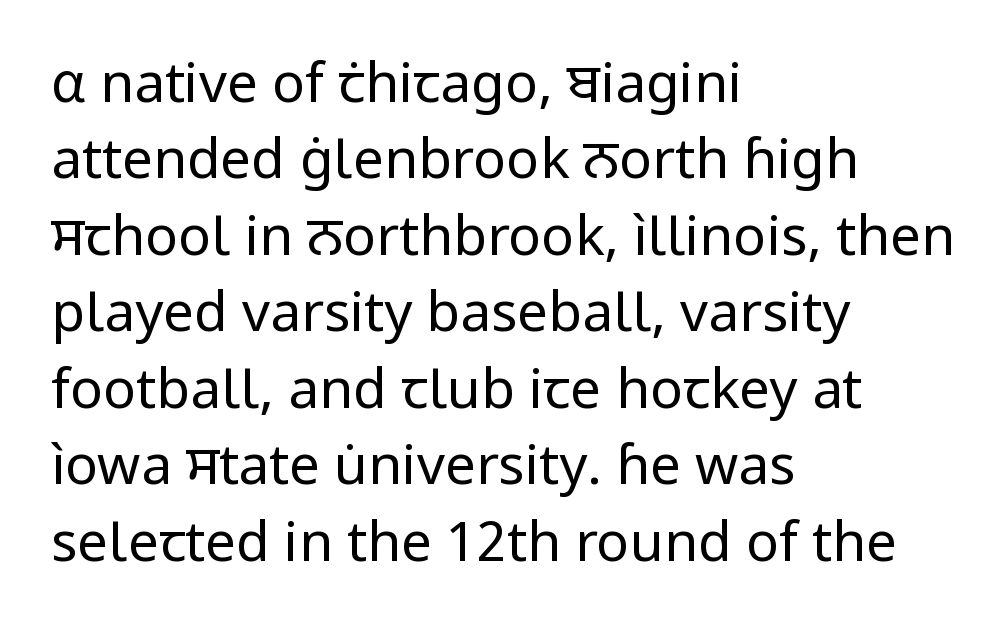
{"serif": "no", "italic": "no", "bold": "no", "weight": "regular", "width": "normal", "stroke_contrast": "low", "x_height": "medium", "monospaced": "no", "underline": "no", "align": "left", "line_spacing": "normal", "line_spacing_ratio": 1.39, "letter_spacing": "normal", "letter_spacing_em": 0.0, "glyph_px": 55}
